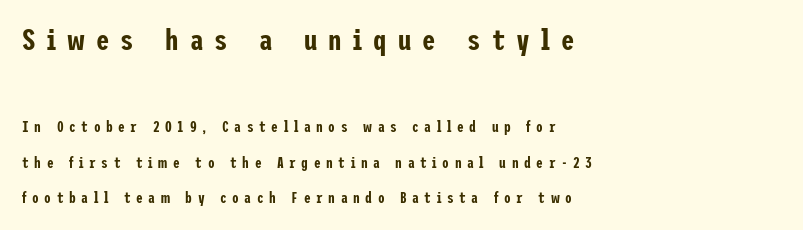
The image shows 30 px condensed sans-serif type, upright; set left-aligned, loose line spacing (2.39x), unusually wide letter spacing (+0.37 em), not underlined; the first (top) block is 2.0x larger; low stroke contrast and a medium x-height.
